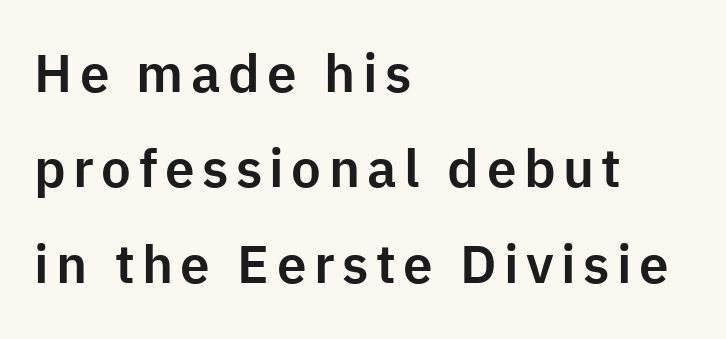
Q: Is the text italic (slanted)? A: No, it is upright.
Q: Is the typeface a serif or a sans-serif typeface? A: Sans-serif.
Q: Is the text underlined? A: No.
Q: How is the paragraph aligned? A: Left-aligned.
Q: Width (condensed, normal, or wide)? A: Normal.
Q: Stroke contrast? A: Low.
Q: x-height? A: Medium.
Q: Monospaced? A: No.
